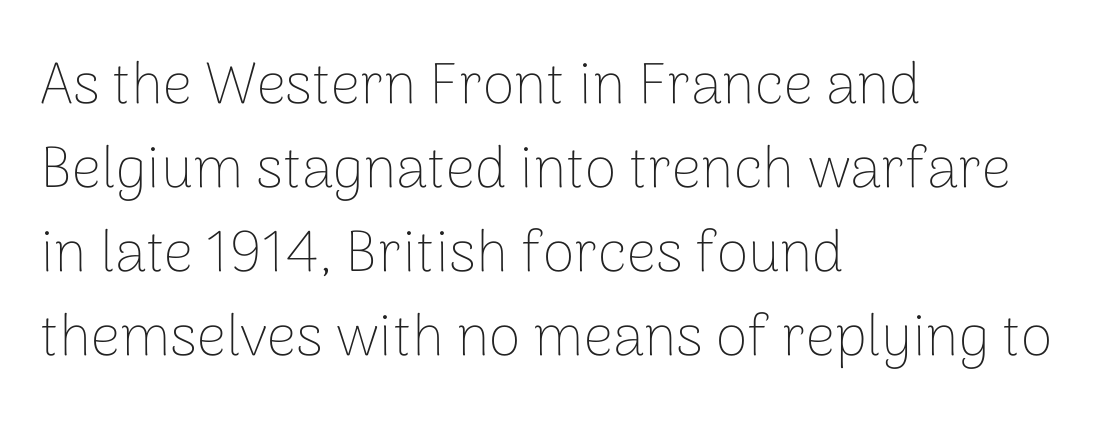
Q: Is the text bold? A: No.
Q: Is the text italic (slanted)? A: No, it is upright.
Q: Is the typeface a serif or a sans-serif typeface? A: Sans-serif.
Q: Is the text underlined? A: No.
Q: How is the paragraph aligned? A: Left-aligned.
Q: Is the spacing between letters normal or unusually wide? A: Normal.
Q: Is the spacing between lines tight, normal or loose? A: Normal.
Q: Width (condensed, normal, or wide)? A: Normal.
Q: Stroke contrast? A: Low.
Q: x-height? A: Medium.
Q: Monospaced? A: No.
